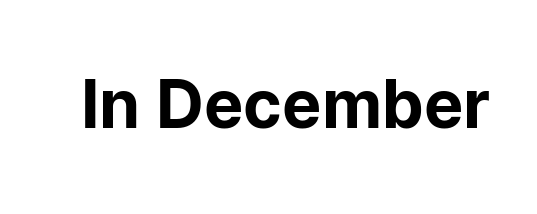
The face used here is rendered with its standard letterfit. Varying glyph widths throughout — classic text-font behaviour. Glance below the letters and you will spot only blank space. Vertical strokes here are truly vertical. A typesetter would label this face a sans.
